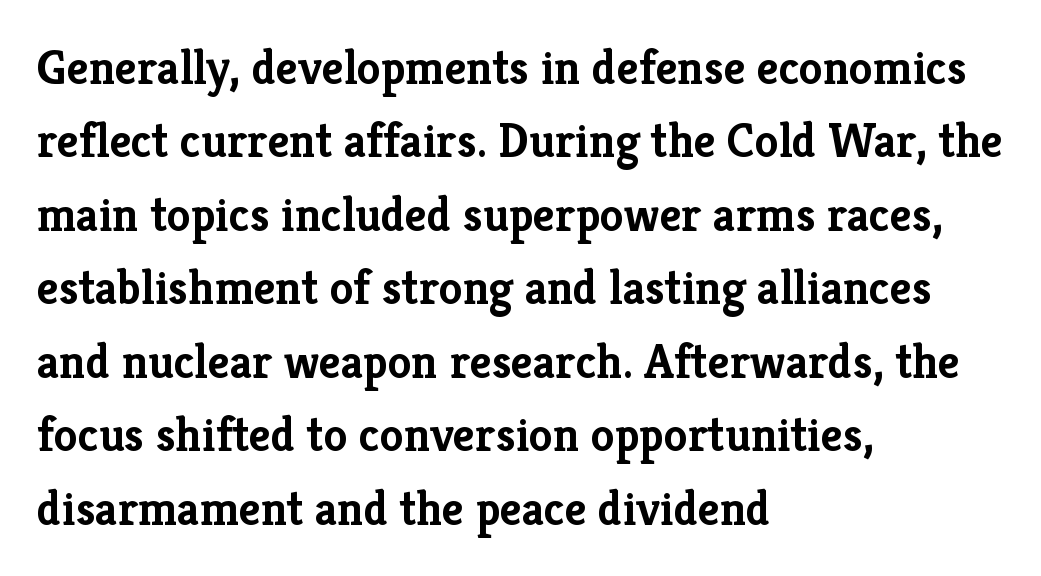
Q: Is the text bold? A: Yes.
Q: Is the text italic (slanted)? A: No, it is upright.
Q: Is the typeface a serif or a sans-serif typeface? A: Serif.
Q: Is the text underlined? A: No.
Q: How is the paragraph aligned? A: Left-aligned.
Q: Is the spacing between letters normal or unusually wide? A: Normal.
Q: Is the spacing between lines tight, normal or loose? A: Normal.
Q: Width (condensed, normal, or wide)? A: Normal.
Q: Stroke contrast? A: Low.
Q: x-height? A: Medium.
Q: Monospaced? A: No.
